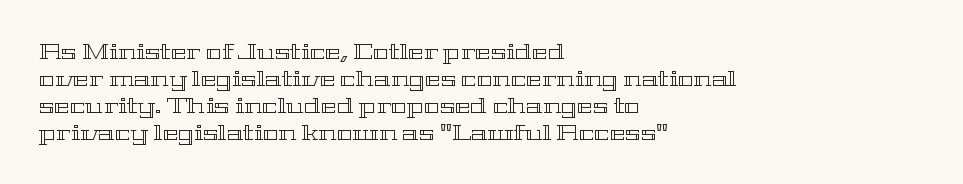
Q: Is the text italic (slanted)? A: No, it is upright.
Q: Is the text underlined? A: No.
Q: How is the paragraph aligned? A: Left-aligned.
Q: Is the spacing between letters normal or unusually wide? A: Normal.
Q: Is the spacing between lines tight, normal or loose? A: Normal.
